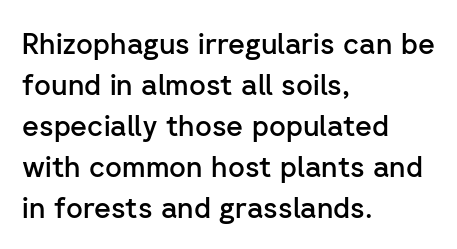
The image shows 29 px semibold sans-serif type, upright; set left-aligned, normal line spacing (1.41x), normal letter spacing, not underlined; low stroke contrast and a medium x-height.
